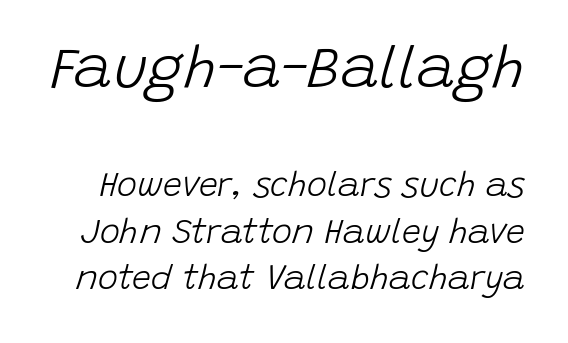
Does extra space separate the letters? No, they use regular spacing. The lettering tilts uniformly, giving the passage an italic look. Note the varied advance widths — an 'i' is clearly narrower than an 'm'. The space directly below the letters is spotless. The upper block of text is set noticeably larger than the block beneath it. Leading matches the norm, producing a regular column.
